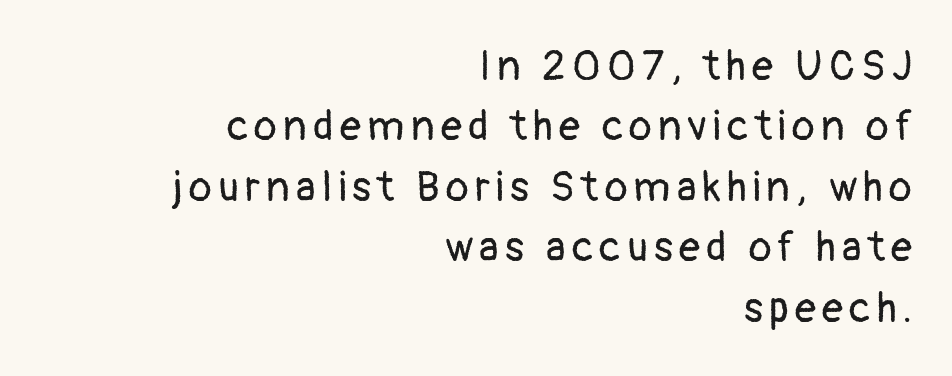
The font is comparable to plain body text, perhaps lighter. The leading is moderate, giving the passage an even texture. Rule under the text: the space is simply empty. Note: no serifs on the glyphs.
